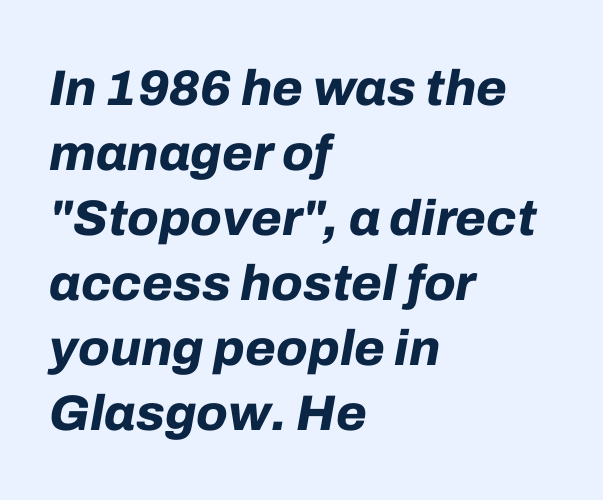
Bare-footed words on every line. The rag falls on the right side of this text block. Short note: letters normally spaced. The text carries the slant typical of an italic or oblique font.
